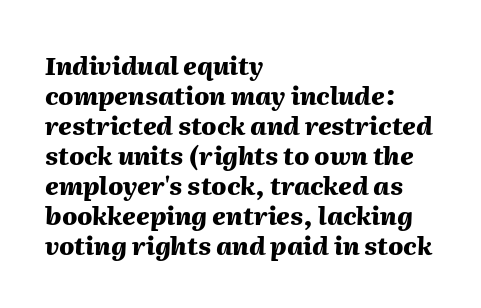
Tracking value appears to be zero — textbook default spacing. Line starts are locked; line ends wander. Weight check: bold — yes, fully. Type without underlining. The typography opts for an oblique posture over an upright one.
